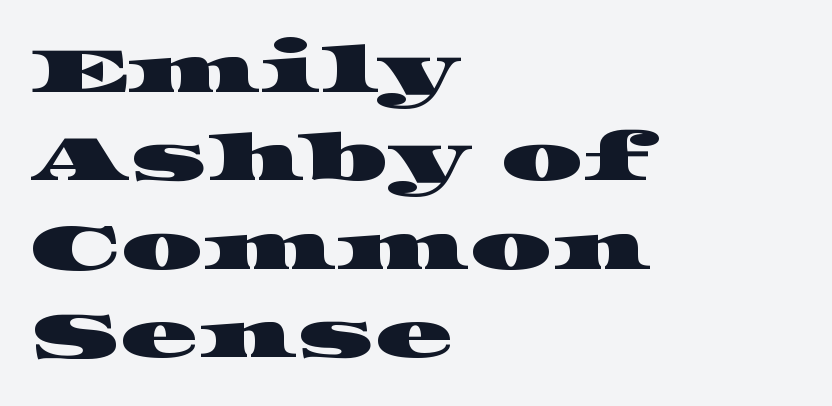
The image shows 65 px wide serif type; set left-aligned, normal line spacing (1.36x), normal letter spacing, not underlined; high stroke contrast and a large x-height.
